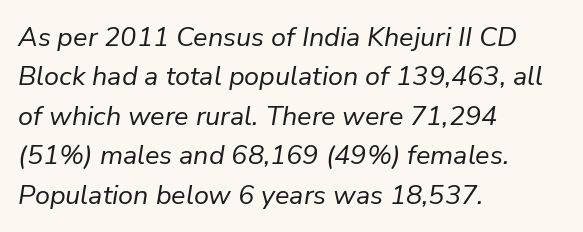
Q: Is the text bold? A: No.
Q: Is the text italic (slanted)? A: Yes, it leans right by about 9 degrees.
Q: Is the text underlined? A: No.
Q: How is the paragraph aligned? A: Left-aligned.
Q: Is the spacing between letters normal or unusually wide? A: Normal.
Q: Is the spacing between lines tight, normal or loose? A: Normal.
